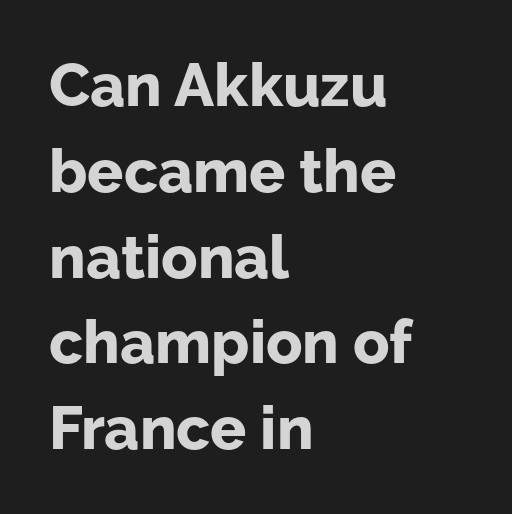
Q: Is the text bold? A: Yes.
Q: Is the text italic (slanted)? A: No, it is upright.
Q: Is the typeface a serif or a sans-serif typeface? A: Sans-serif.
Q: Is the text underlined? A: No.
Q: How is the paragraph aligned? A: Left-aligned.
Q: Is the spacing between letters normal or unusually wide? A: Normal.
Q: Is the spacing between lines tight, normal or loose? A: Normal.
Q: Width (condensed, normal, or wide)? A: Normal.
Q: Stroke contrast? A: Low.
Q: x-height? A: Medium.
Q: Monospaced? A: No.
